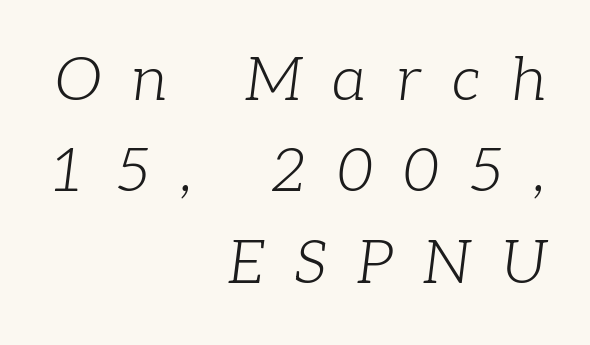
The image shows 61 px light serif type, italic (leaning right); set right-aligned, normal line spacing (1.5x), unusually wide letter spacing (+0.5 em), not underlined; low stroke contrast and a medium x-height.
